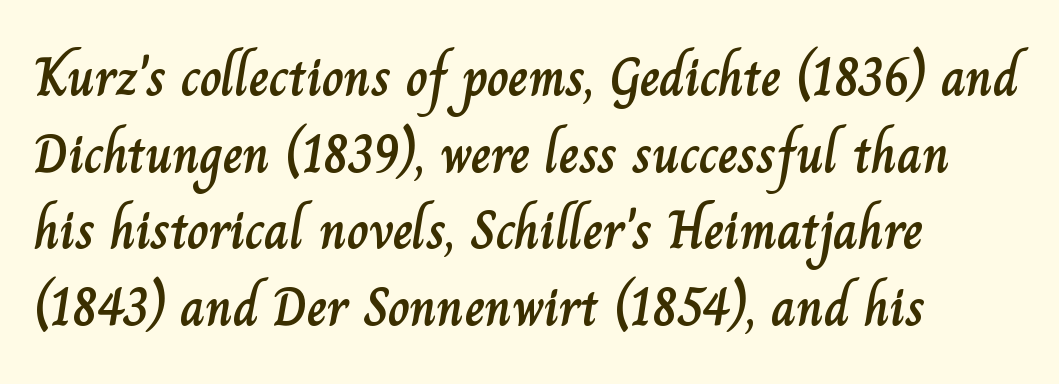
Q: Is the text italic (slanted)? A: Yes.
Q: Is the text underlined? A: No.
Q: How is the paragraph aligned? A: Left-aligned.
Q: Is the spacing between letters normal or unusually wide? A: Normal.
Q: Is the spacing between lines tight, normal or loose? A: Normal.
Q: Width (condensed, normal, or wide)? A: Normal.
Q: Stroke contrast? A: Low.
Q: x-height? A: Small.
Q: Monospaced? A: No.
